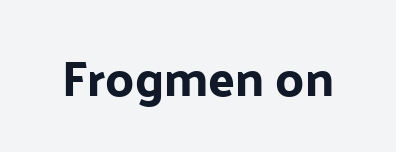
The image shows 49 px sans-serif type, upright; set normal letter spacing, not underlined; low stroke contrast and a medium x-height.
